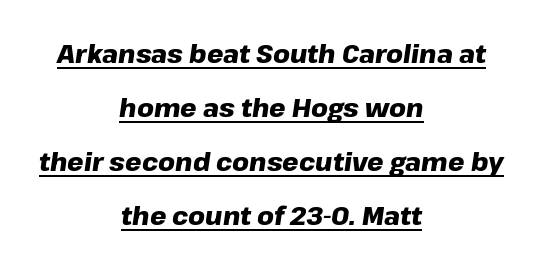
{"italic": "yes", "lean": "right", "slant_degrees": 8, "bold": "yes", "underline": "yes", "align": "center", "line_spacing": "loose", "line_spacing_ratio": 2.08, "letter_spacing": "normal", "letter_spacing_em": 0.0, "glyph_px": 26}
